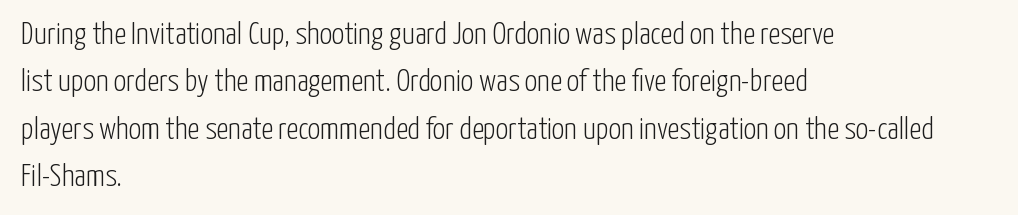
The image shows 31 px light, condensed sans-serif type, upright; set left-aligned, normal line spacing (1.53x), normal letter spacing, not underlined; low stroke contrast and a medium x-height.
